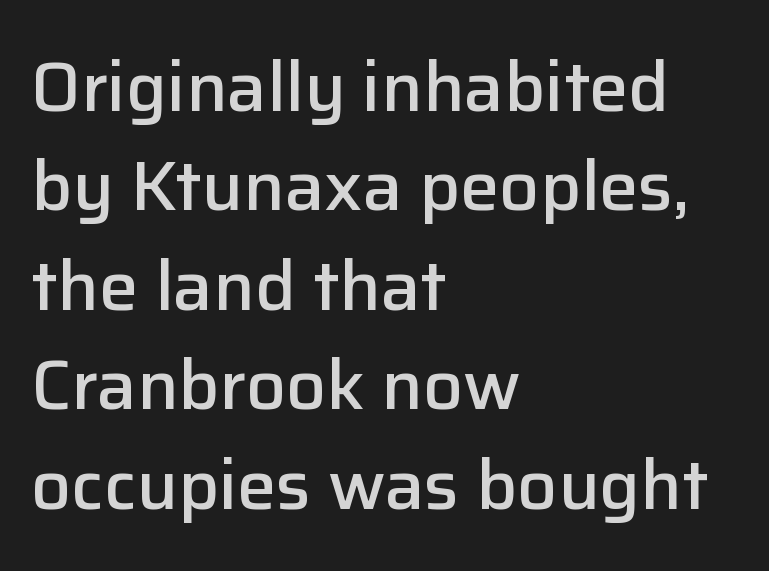
Q: Is the text bold? A: Semi-bold.
Q: Is the text italic (slanted)? A: No, it is upright.
Q: Is the typeface a serif or a sans-serif typeface? A: Sans-serif.
Q: Is the text underlined? A: No.
Q: How is the paragraph aligned? A: Left-aligned.
Q: Is the spacing between letters normal or unusually wide? A: Normal.
Q: Is the spacing between lines tight, normal or loose? A: Normal.
Q: Width (condensed, normal, or wide)? A: Normal.
Q: Stroke contrast? A: Low.
Q: x-height? A: Medium.
Q: Monospaced? A: No.
